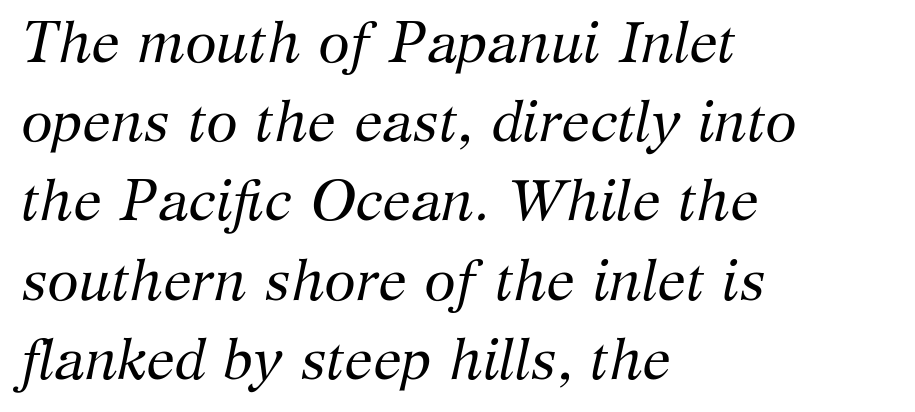
Stroke thickness stays within the range of a standard reading face or lighter. These lines were composed using italics. Classification — serif. This rendering uses left alignment, leaving the right contour irregular. The strip under each line holds only bare page.
